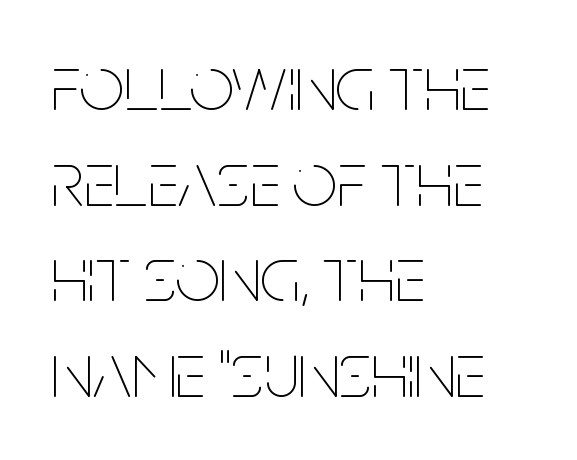
The image shows 79 px thin, condensed type, upright; set left-aligned, line spacing 1.21x, normal letter spacing, not underlined; low stroke contrast and a large x-height.
